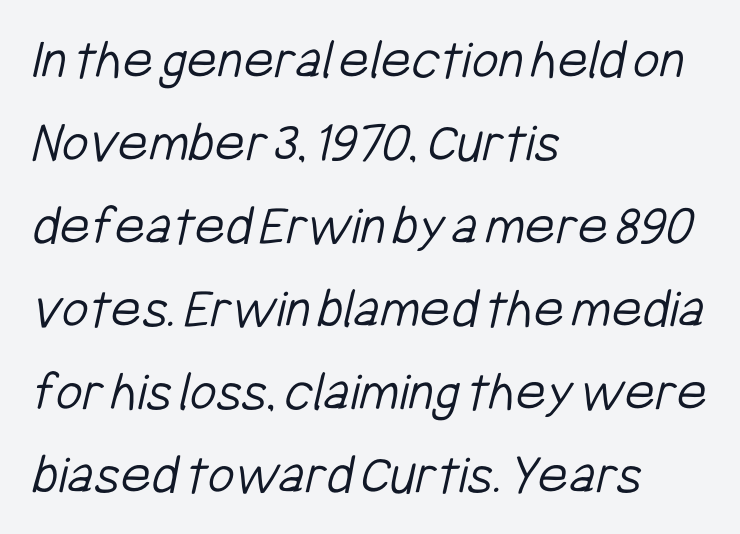
Regarding leading, the lines here are spaced in the standard way. The font is comparable to plain body text, perhaps lighter. The space directly below the letters is spotless. Which margin do the lines hug? The left one — the right edge is uneven.
